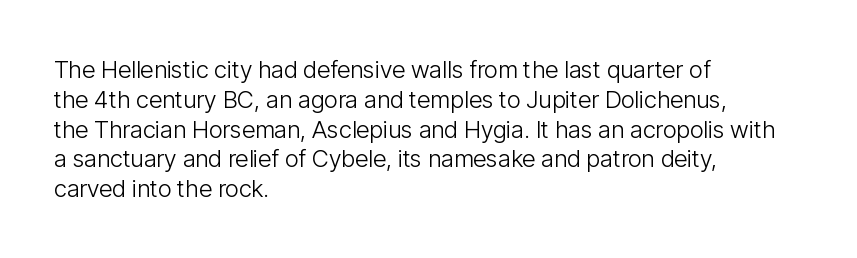
{"italic": "no", "bold": "no", "underline": "no", "align": "left", "line_spacing_ratio": 1.24, "letter_spacing": "normal", "letter_spacing_em": 0.0, "glyph_px": 24}
